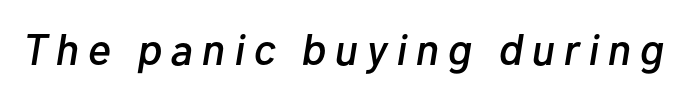
You could not count columns in this text — the font is proportionally spaced. These lines were composed using italics. Rule under the text: the space is simply empty. Here the glyphs are tracked loosely, breaking word shapes into spaced letters.
